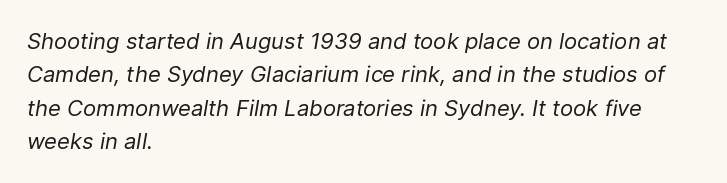
{"italic": "yes", "lean": "right", "slant_degrees": 9, "bold": "no", "underline": "no", "align": "left", "line_spacing": "normal", "line_spacing_ratio": 1.52, "letter_spacing": "normal", "letter_spacing_em": 0.0, "glyph_px": 22}
